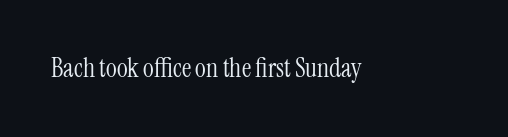
{"italic": "no", "bold": "no", "underline": "no", "letter_spacing": "normal", "letter_spacing_em": 0.0, "glyph_px": 26}
